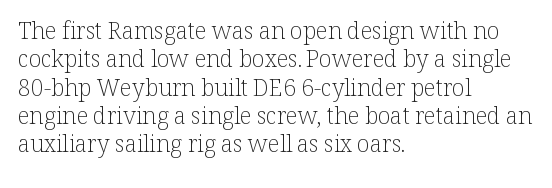
The image shows 23 px text type, upright; set left-aligned, line spacing 1.23x, normal letter spacing, not underlined.
